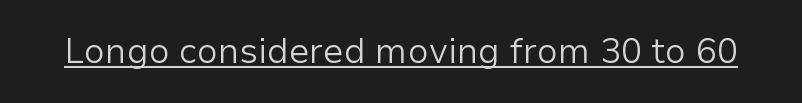
The image shows 35 px light sans-serif type, upright; set normal letter spacing, underlined; low stroke contrast and a medium x-height.
